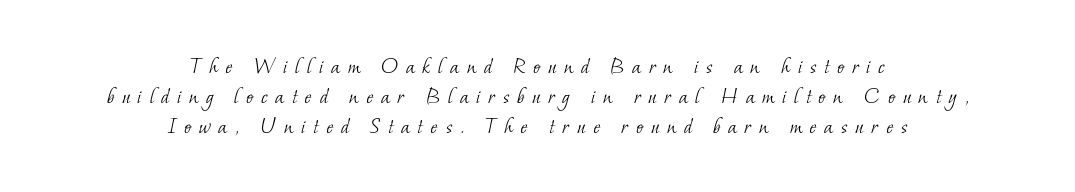
Q: Is the text bold? A: No.
Q: Is the text underlined? A: No.
Q: How is the paragraph aligned? A: Centered.
Q: Is the spacing between letters normal or unusually wide? A: Unusually wide.
Q: Is the spacing between lines tight, normal or loose? A: Normal.
